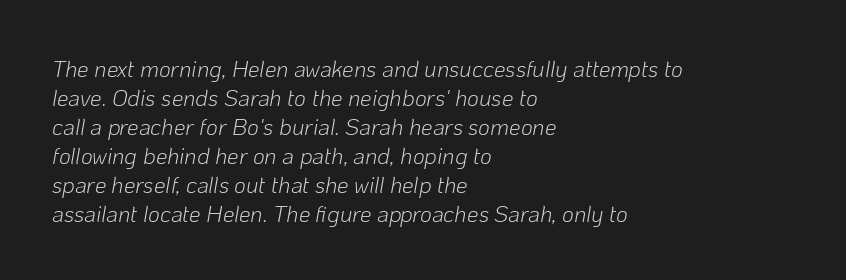
The image shows 23 px text type, italic (leaning right); set left-aligned, normal line spacing (1.26x), normal letter spacing, not underlined.
